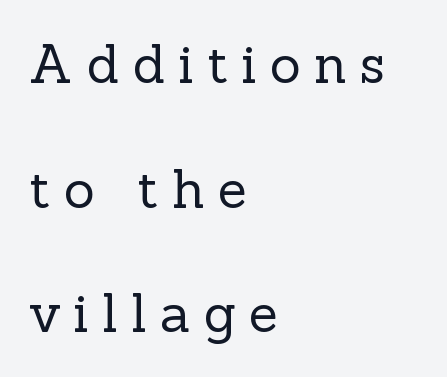
The image shows 53 px regular-weight serif type, upright; set left-aligned, loose line spacing (2.35x), unusually wide letter spacing (+0.25 em), not underlined; a medium x-height.
